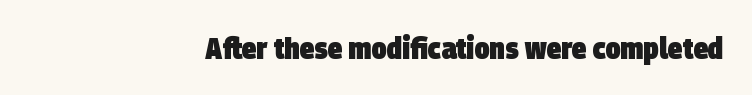
The image shows 30 px heavy, condensed sans-serif type; set right-aligned, normal letter spacing, not underlined; low stroke contrast and a large x-height.
